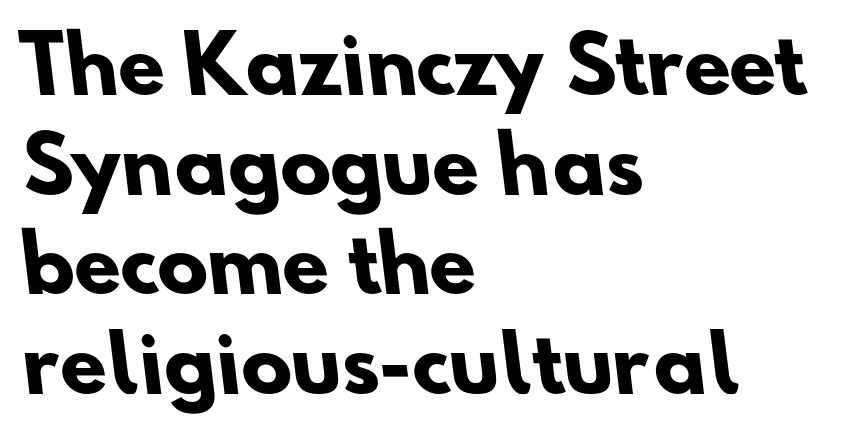
The image shows 76 px heavy sans-serif type; set left-aligned, normal line spacing (1.31x), normal letter spacing, not underlined; low stroke contrast and a small x-height.
